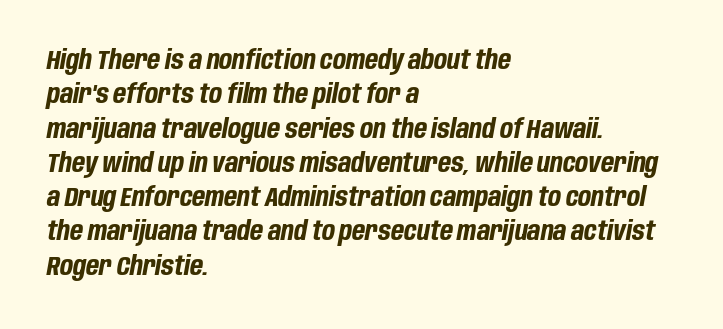
The image shows 27 px bold type, italic (leaning right); set left-aligned, normal line spacing (1.27x), normal letter spacing, not underlined.
